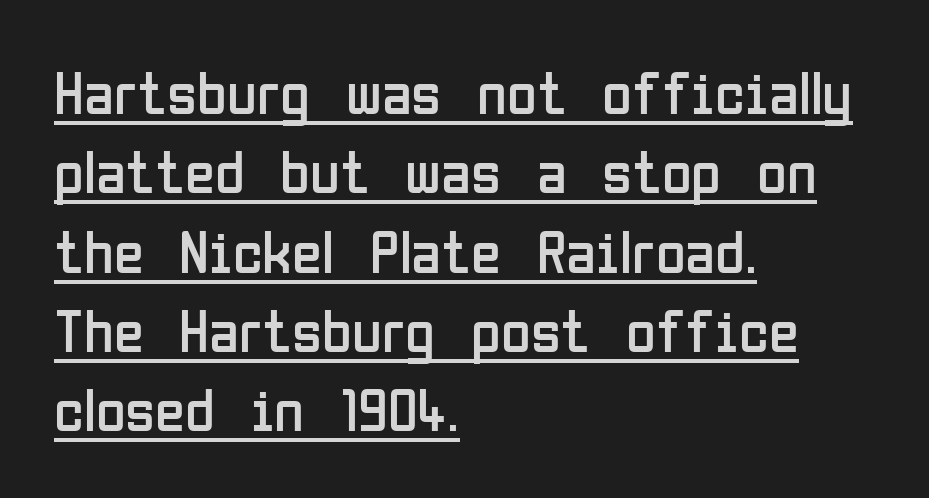
This rendering features underlined lettering. A roman cut, with each character standing at attention. The line texture is even and compact thanks to regular tracking. The passage shown is typed in a proportional face where columns would drift. The typeface chosen for these lines omits serifs.
